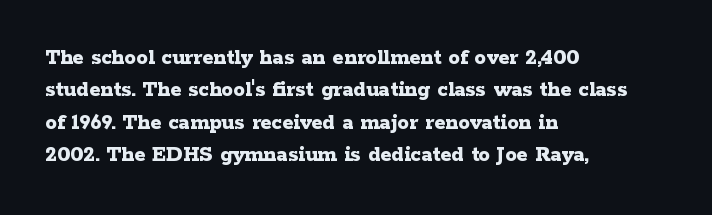
Q: Is the text bold? A: Yes.
Q: Is the text italic (slanted)? A: No, it is upright.
Q: Is the text underlined? A: No.
Q: How is the paragraph aligned? A: Left-aligned.
Q: Is the spacing between letters normal or unusually wide? A: Normal.
Q: Is the spacing between lines tight, normal or loose? A: Normal.
